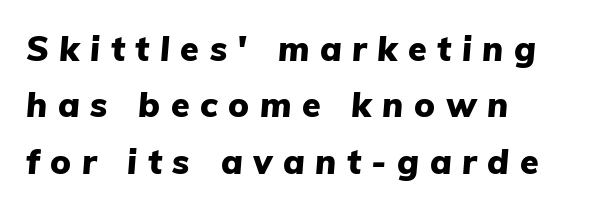
The image shows 34 px heavy type, italic (leaning right); set left-aligned, normal line spacing (1.66x), unusually wide letter spacing (+0.31 em), not underlined; low stroke contrast and a medium x-height.
